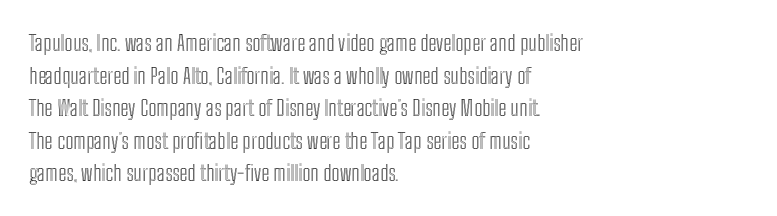
The image shows 22 px text type, upright; set left-aligned, normal line spacing (1.48x), normal letter spacing, not underlined.
